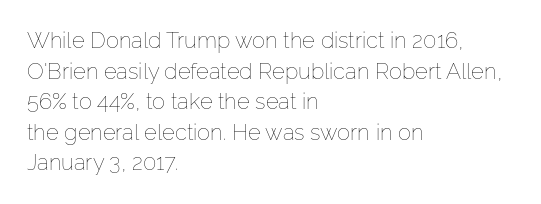
The image shows 22 px text type, upright; set left-aligned, normal line spacing (1.39x), normal letter spacing, not underlined.
